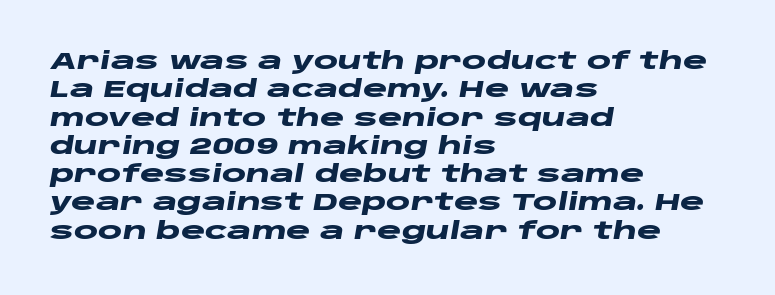
{"italic": "yes", "lean": "right", "slant_degrees": 10, "bold": "yes", "underline": "no", "align": "left", "line_spacing_ratio": 1.23, "letter_spacing": "normal", "letter_spacing_em": 0.0, "glyph_px": 23}
